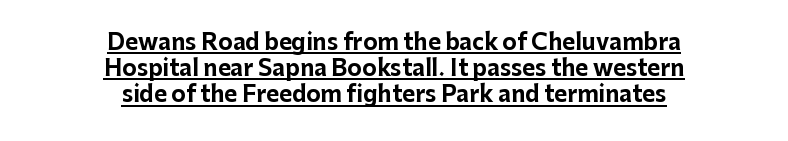
{"italic": "no", "bold": "yes", "underline": "yes", "align": "center", "line_spacing_ratio": 1.19, "letter_spacing": "normal", "letter_spacing_em": 0.0, "glyph_px": 22}
